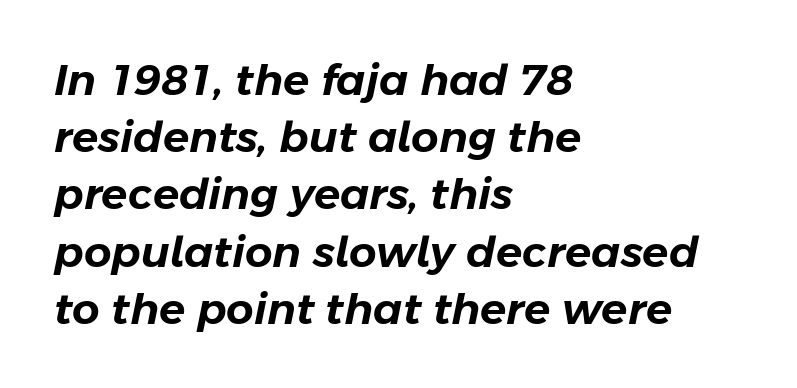
You could not count columns in this text — the font is proportionally spaced. The lines sit at an ordinary, default distance from one another. In terms of posture, this sample is oblique. A student would call this left alignment; a typographer would say flush left, rag right. Descenders are the only things crossing below the line. In terms of letterspacing, this is plain default setting.
